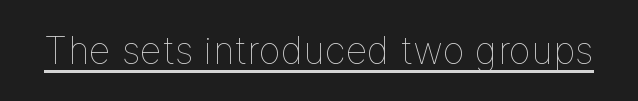
Q: Is the text bold? A: No.
Q: Is the text italic (slanted)? A: No, it is upright.
Q: Is the text underlined? A: Yes.
Q: Is the spacing between letters normal or unusually wide? A: Normal.
Q: Width (condensed, normal, or wide)? A: Normal.
Q: Stroke contrast? A: Low.
Q: x-height? A: Medium.
Q: Monospaced? A: No.
